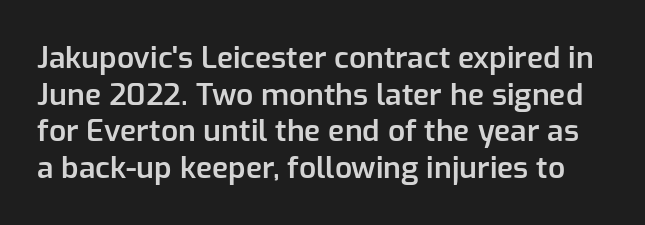
The image shows 30 px semibold sans-serif type, upright; set line spacing 1.22x, normal letter spacing, not underlined; low stroke contrast and a medium x-height.
